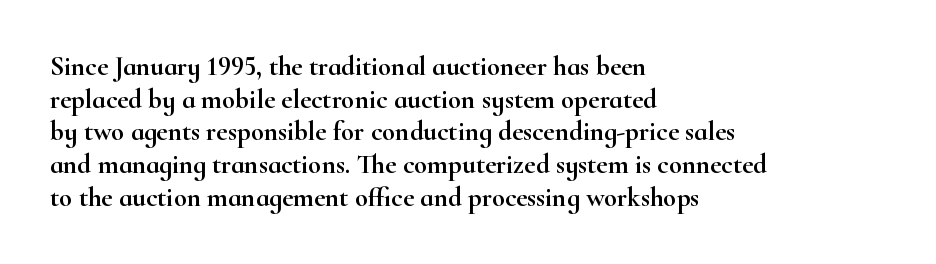
Words float on clear page, feet unadorned. Words appear dense and cohesive because spacing is normal. The lettering holds an erect, upright posture throughout. If you drew a ruler down the left edge, every line would touch it.
